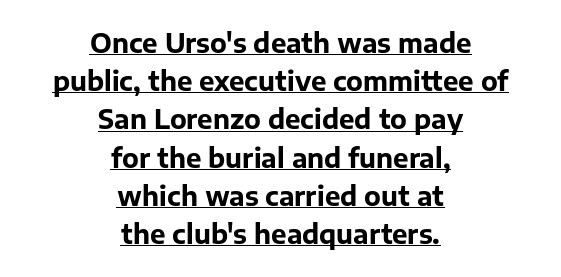
Q: Is the text bold? A: Yes.
Q: Is the text italic (slanted)? A: No, it is upright.
Q: Is the text underlined? A: Yes.
Q: How is the paragraph aligned? A: Centered.
Q: Is the spacing between letters normal or unusually wide? A: Normal.
Q: Is the spacing between lines tight, normal or loose? A: Normal.
